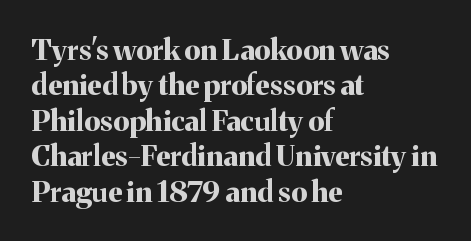
The image shows 29 px bold serif type, upright; set left-aligned, line spacing 1.22x, normal letter spacing, not underlined; medium stroke contrast and a medium x-height.
